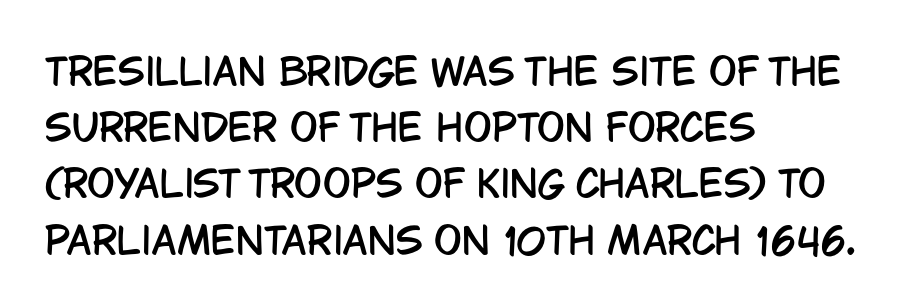
A student would call this left alignment; a typographer would say flush left, rag right. The type sits square on the baseline with zero lean. This sample uses a sans-serif face. The line texture is even and compact thanks to regular tracking. The words here are not underlined. Compared with typical paragraphs, the rows here are spaced about the same.
